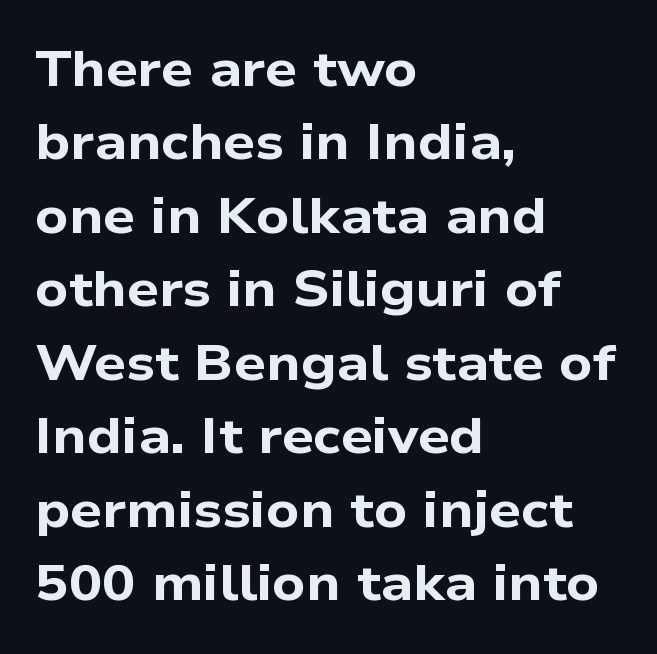
The image shows 50 px bold, wide sans-serif type; set left-aligned, normal line spacing (1.47x), normal letter spacing, not underlined; low stroke contrast and a medium x-height.
